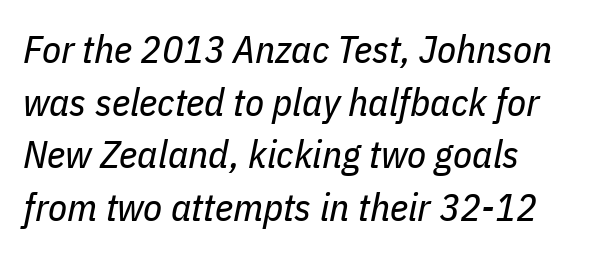
Line beginnings align vertically; line endings do not. Any mark beneath the type? The region is blank. This reads as an unemphasized weight, regular at the heaviest. No extra tracking has been applied to these lines.
